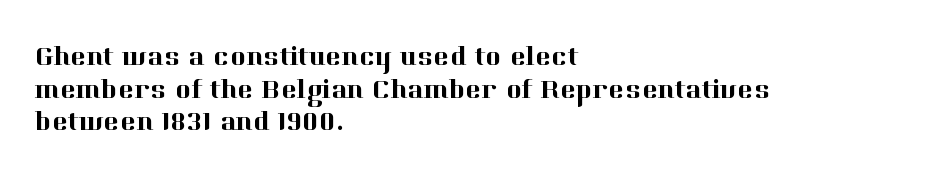
{"italic": "no", "underline": "no", "align": "left", "line_spacing_ratio": 1.21, "letter_spacing": "normal", "letter_spacing_em": 0.0, "glyph_px": 27}
